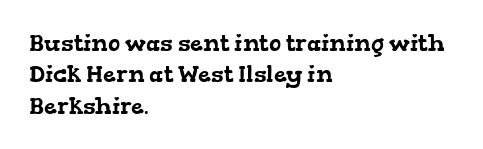
Students, note that the glyphs here touch the page at normal intervals. Rule under the text: the space is simply empty. Summary of vertical rhythm: regular, with standard interline spacing. Horizontally, the lines are justified to the leading edge only.
